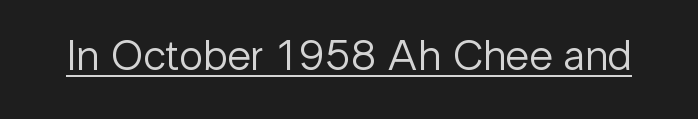
Q: Is the text bold? A: No.
Q: Is the text italic (slanted)? A: No, it is upright.
Q: Is the typeface a serif or a sans-serif typeface? A: Sans-serif.
Q: Is the text underlined? A: Yes.
Q: Is the spacing between letters normal or unusually wide? A: Normal.
Q: Width (condensed, normal, or wide)? A: Normal.
Q: Stroke contrast? A: Low.
Q: x-height? A: Medium.
Q: Monospaced? A: No.
